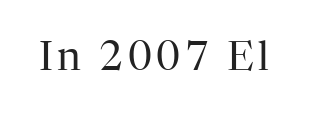
{"serif": "yes", "italic": "no", "bold": "no", "weight": "regular", "width": "normal", "stroke_contrast": "high", "x_height": "medium", "monospaced": "no", "underline": "no", "glyph_px": 40}
